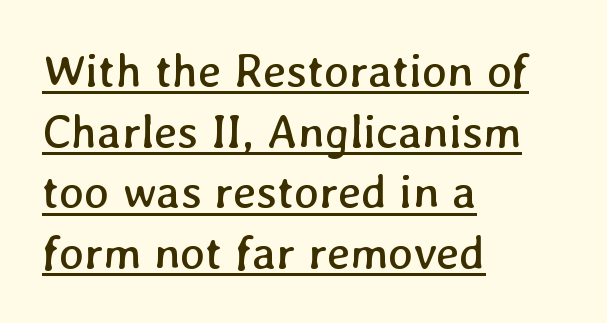
The image shows 47 px regular-weight type; set left-aligned, normal line spacing (1.29x), normal letter spacing, underlined; low stroke contrast and a medium x-height.
